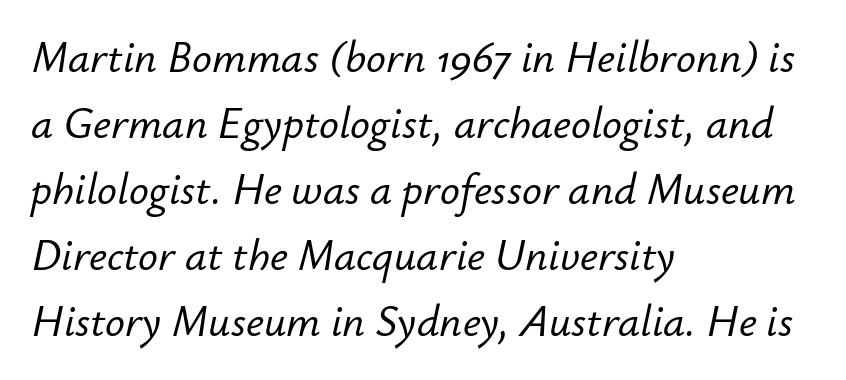
The baseline area is clear. Spacing between characters is what you'd get straight out of the box. The font's italic variant was chosen for this text. Note the varied advance widths — an 'i' is clearly narrower than an 'm'. Line spacing here is normal.
